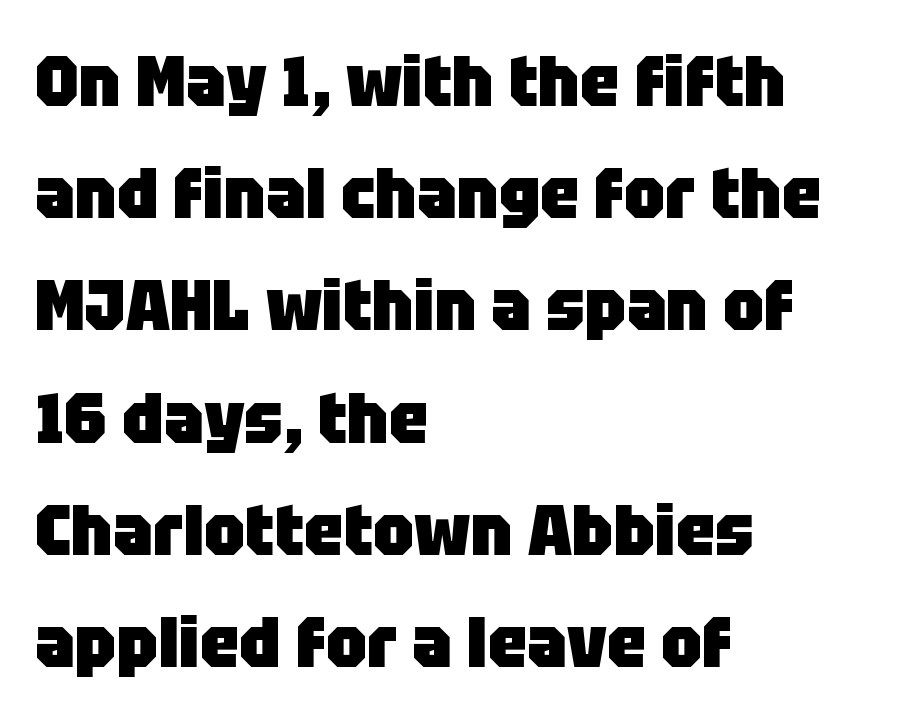
The image shows 71 px heavy sans-serif type, upright; set left-aligned, normal line spacing (1.58x), normal letter spacing, not underlined; low stroke contrast and a large x-height.
